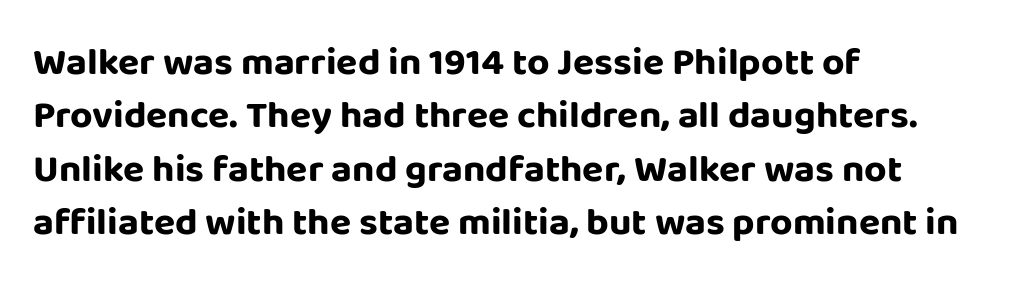
The setting favours the left margin, as ordinary paragraphs usually do. Clear beneath every line of the passage. Students, note that the glyphs here touch the page at normal intervals. Spacing verdict: proportional, widths tailored to each character. The typesetting leans heavy: a genuine bold. What's the leading like? Ordinary, nothing unusual.
